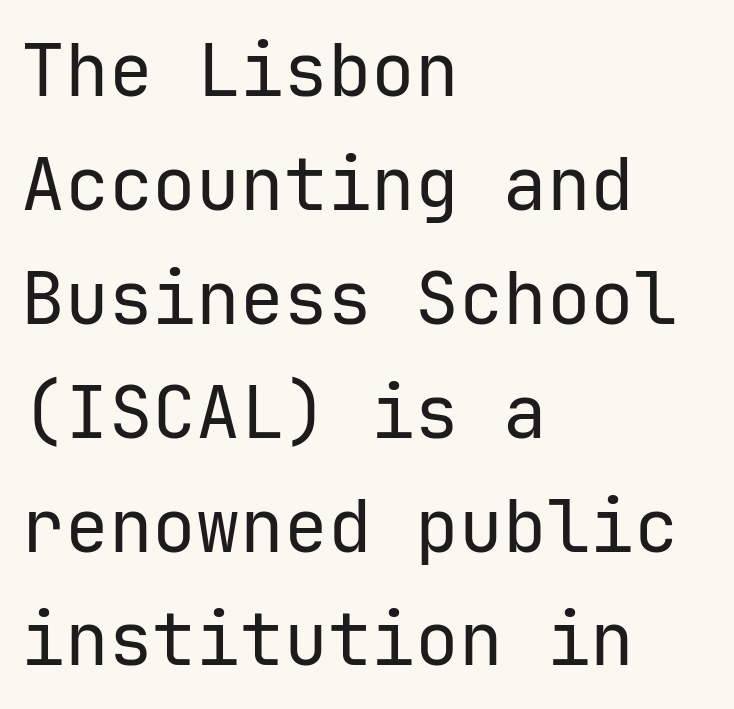
Q: Is the text bold? A: No.
Q: Is the text italic (slanted)? A: No, it is upright.
Q: Is the typeface a serif or a sans-serif typeface? A: Sans-serif.
Q: Is the text underlined? A: No.
Q: How is the paragraph aligned? A: Left-aligned.
Q: Is the spacing between letters normal or unusually wide? A: Normal.
Q: Is the spacing between lines tight, normal or loose? A: Normal.
Q: Width (condensed, normal, or wide)? A: Normal.
Q: Stroke contrast? A: Low.
Q: x-height? A: Medium.
Q: Monospaced? A: Yes.
